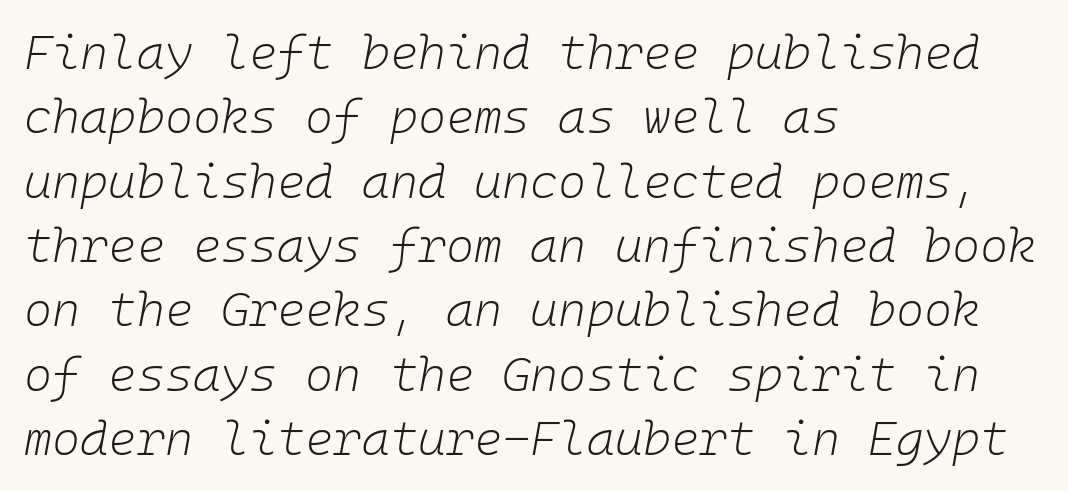
The image shows 48 px light type, italic (leaning right), monospaced; set left-aligned, normal line spacing (1.34x), normal letter spacing, not underlined; low stroke contrast and a medium x-height.
